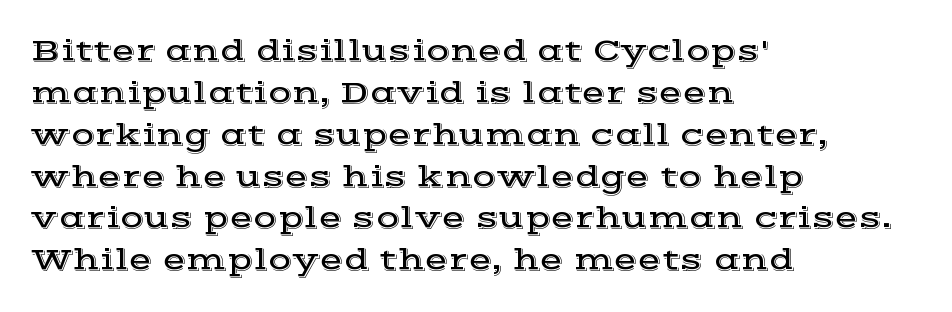
Is this a sans? No — the strokes have serifs. Horizontal bands of white between lines are of average thickness. Each row of text sits above clean, open space. Is the letter spacing exaggerated? No — it looks like the ordinary default.
